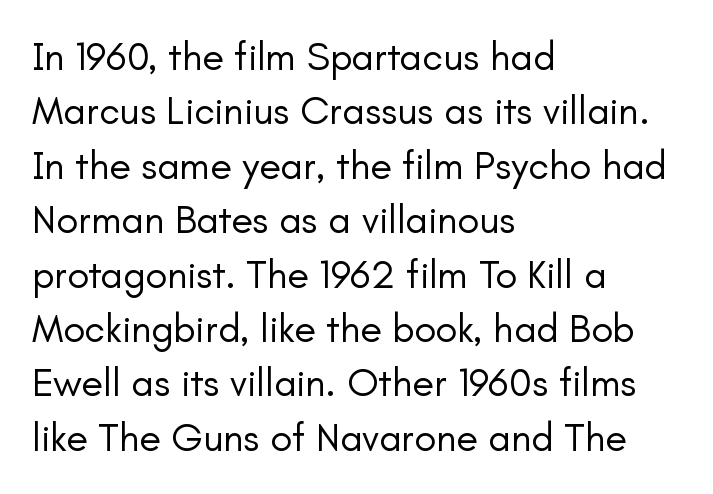
Q: Is the text bold? A: No.
Q: Is the text italic (slanted)? A: No, it is upright.
Q: Is the typeface a serif or a sans-serif typeface? A: Sans-serif.
Q: Is the text underlined? A: No.
Q: How is the paragraph aligned? A: Left-aligned.
Q: Is the spacing between letters normal or unusually wide? A: Normal.
Q: Is the spacing between lines tight, normal or loose? A: Normal.
Q: Width (condensed, normal, or wide)? A: Normal.
Q: Stroke contrast? A: Low.
Q: x-height? A: Small.
Q: Monospaced? A: No.
